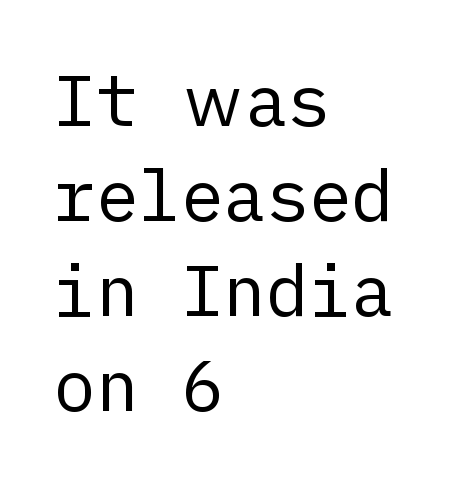
The image shows 71 px regular-weight sans-serif type, upright; set left-aligned, normal line spacing (1.34x), normal letter spacing, not underlined; low stroke contrast and a medium x-height.
